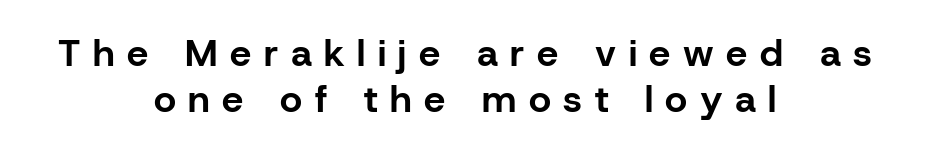
The image shows 38 px bold sans-serif type, upright; set centered, line spacing 1.22x, unusually wide letter spacing (+0.33 em), not underlined; low stroke contrast and a medium x-height.
